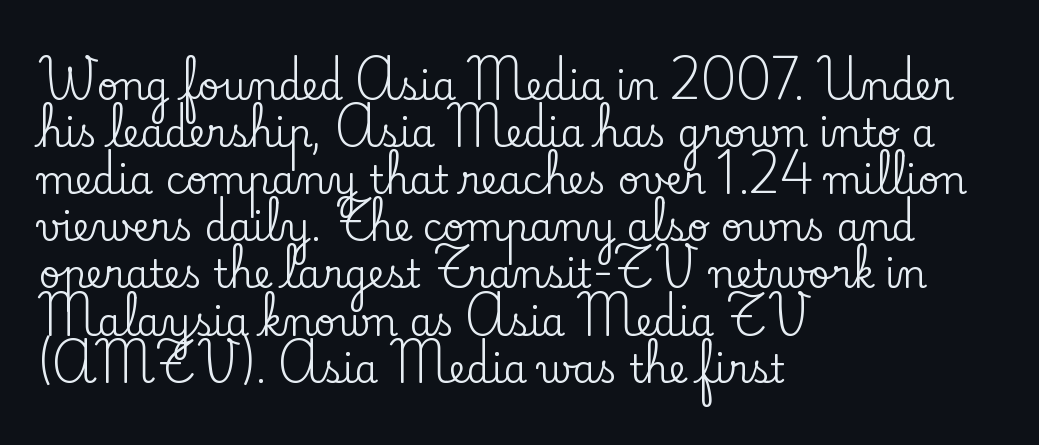
{"serif": "yes", "italic": "no", "width": "normal", "stroke_contrast": "low", "x_height": "small", "monospaced": "no", "underline": "no", "align": "left", "line_spacing_ratio": 1.24, "letter_spacing": "normal", "letter_spacing_em": 0.0, "glyph_px": 38}
